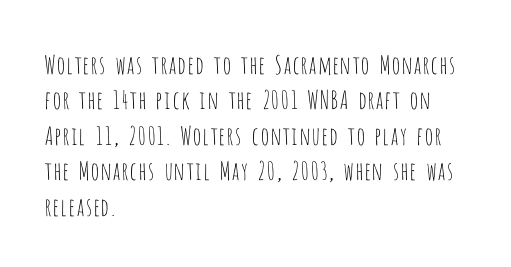
The image shows 25 px text type, upright; set left-aligned, normal line spacing (1.42x), normal letter spacing, not underlined.
